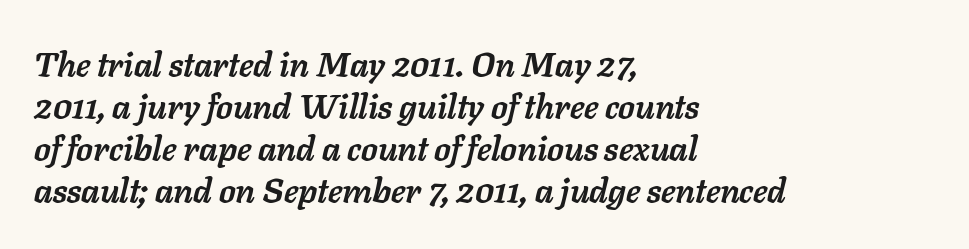
{"italic": "yes", "lean": "right", "slant_degrees": 11, "bold": "yes", "weight": "semibold", "width": "normal", "stroke_contrast": "low", "x_height": "medium", "monospaced": "no", "underline": "no", "align": "left", "line_spacing_ratio": 1.24, "letter_spacing": "normal", "letter_spacing_em": 0.0, "glyph_px": 34}
